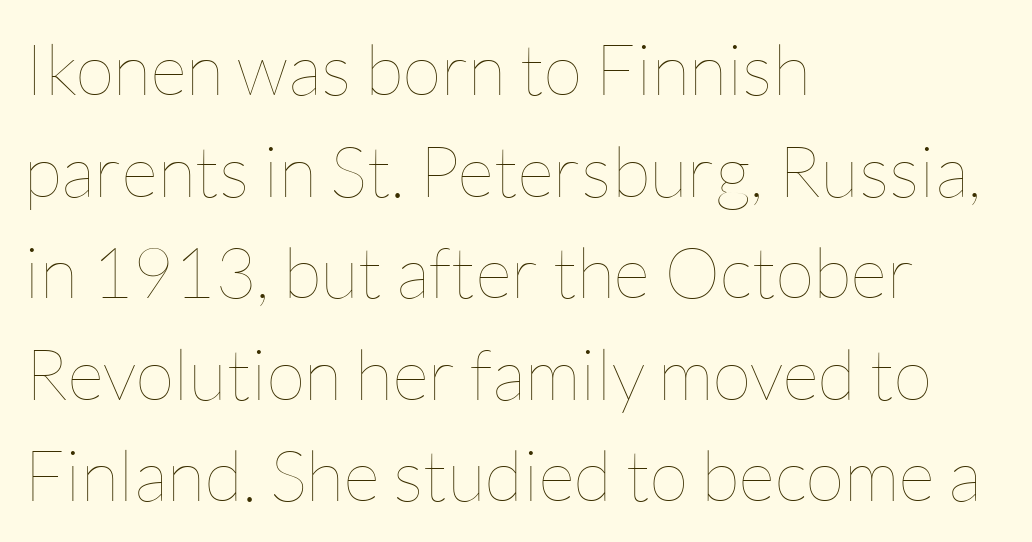
Q: Is the text bold? A: No.
Q: Is the text italic (slanted)? A: No, it is upright.
Q: Is the text underlined? A: No.
Q: How is the paragraph aligned? A: Left-aligned.
Q: Is the spacing between letters normal or unusually wide? A: Normal.
Q: Is the spacing between lines tight, normal or loose? A: Normal.
Q: Width (condensed, normal, or wide)? A: Normal.
Q: Stroke contrast? A: Low.
Q: x-height? A: Medium.
Q: Monospaced? A: No.
